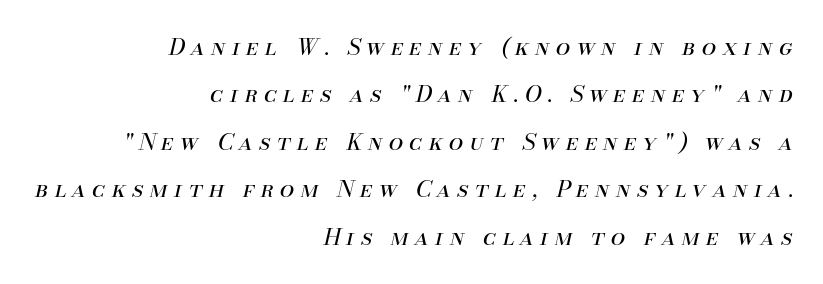
Q: Is the text bold? A: No.
Q: Is the text italic (slanted)? A: Yes, it leans right by about 13 degrees.
Q: Is the text underlined? A: No.
Q: How is the paragraph aligned? A: Right-aligned.
Q: Is the spacing between letters normal or unusually wide? A: Unusually wide.
Q: Is the spacing between lines tight, normal or loose? A: Loose.
